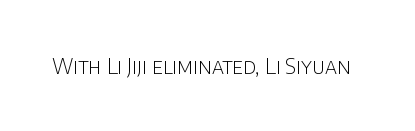
The image shows 21 px text type, upright; set normal letter spacing, not underlined.
